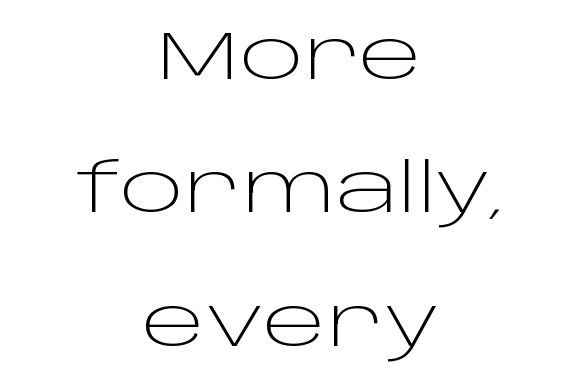
The image shows 68 px light, wide sans-serif type, upright; set centered, loose line spacing (1.96x), normal letter spacing, not underlined; low stroke contrast and a large x-height.
